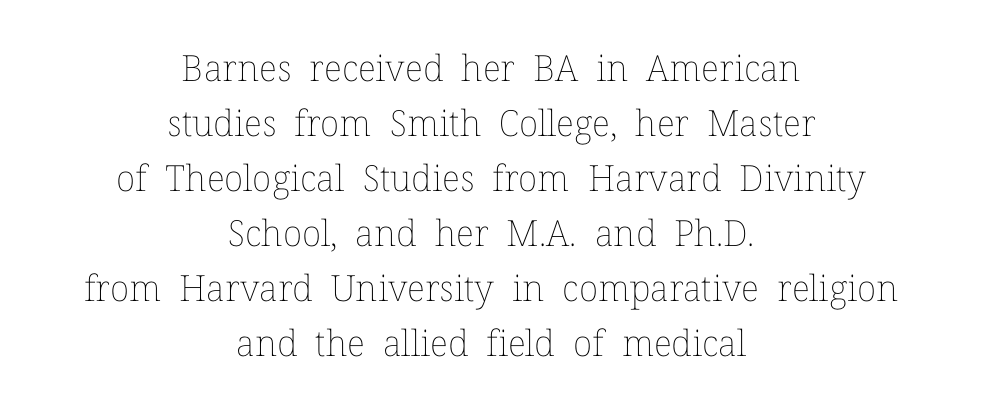
Do the characters align in a grid? No, the font is proportional. The lettering holds an erect, upright posture throughout. Just letters on the line, the space beneath them empty. Counters stay open thanks to moderate or lighter strokes.
